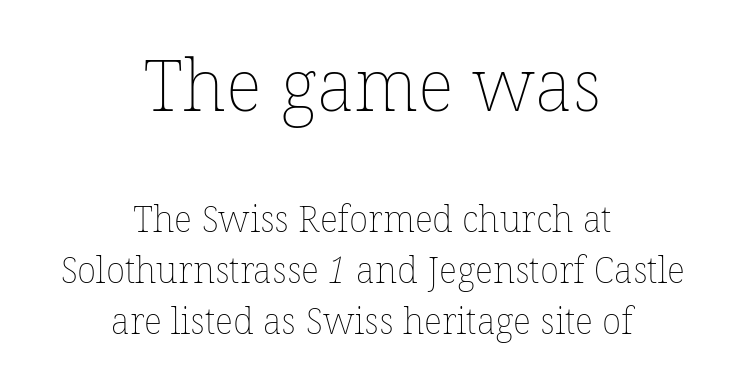
The lines are quadded center. These two chunks differ in scale, with the top chunk taking the larger measure. This rendering features lettering with no underline. Students, note that the glyphs here touch the page at normal intervals. The font sits on the lighter half of the weight spectrum, regular included.
